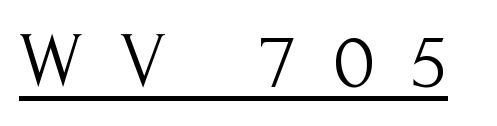
Q: Is the text bold? A: No.
Q: Is the text italic (slanted)? A: No, it is upright.
Q: Is the typeface a serif or a sans-serif typeface? A: Serif.
Q: Is the text underlined? A: Yes.
Q: Is the spacing between letters normal or unusually wide? A: Unusually wide.
Q: Width (condensed, normal, or wide)? A: Normal.
Q: Stroke contrast? A: Medium.
Q: x-height? A: Small.
Q: Monospaced? A: No.
